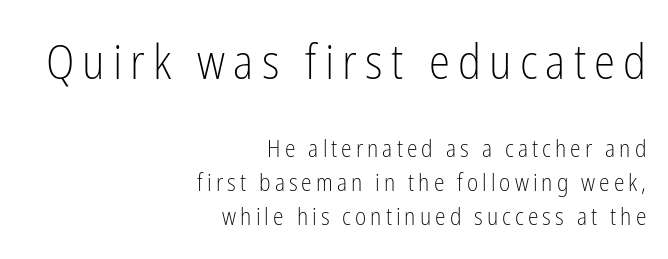
The image shows 48 px light, condensed sans-serif type, upright; set right-aligned, normal line spacing (1.41x), not underlined; the first (top) block is 2.0x larger; low stroke contrast and a medium x-height.
